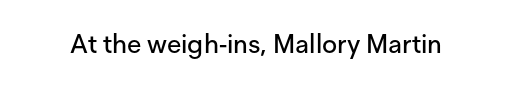
{"italic": "no", "underline": "no", "letter_spacing": "normal", "letter_spacing_em": 0.0, "glyph_px": 26}
